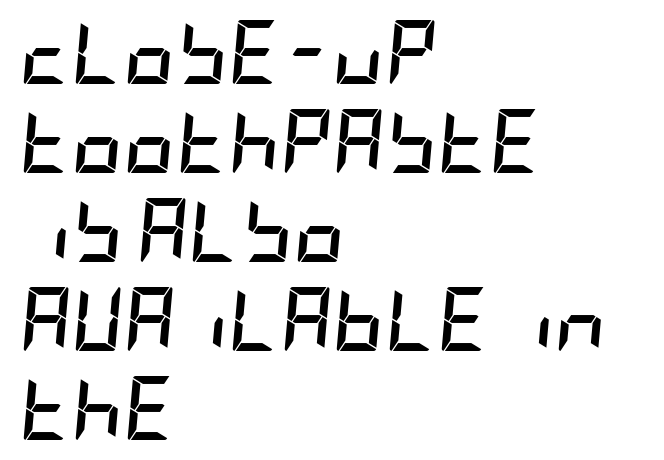
Q: Is the text bold? A: Yes.
Q: Is the text italic (slanted)? A: Yes, it leans right by about 5 degrees.
Q: Is the text underlined? A: No.
Q: How is the paragraph aligned? A: Left-aligned.
Q: Is the spacing between letters normal or unusually wide? A: Normal.
Q: Is the spacing between lines tight, normal or loose? A: Normal.
Q: Width (condensed, normal, or wide)? A: Condensed.
Q: Stroke contrast? A: Low.
Q: x-height? A: Large.
